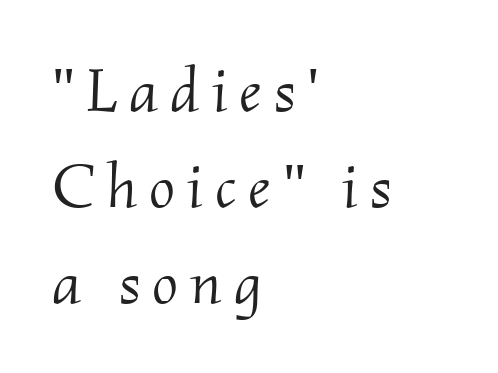
{"serif": "yes", "italic": "yes", "lean": "right", "slant_degrees": 2, "bold": "no", "weight": "light", "width": "normal", "stroke_contrast": "medium", "x_height": "small", "monospaced": "no", "underline": "no", "align": "left", "line_spacing": "normal", "line_spacing_ratio": 1.55, "glyph_px": 62}
